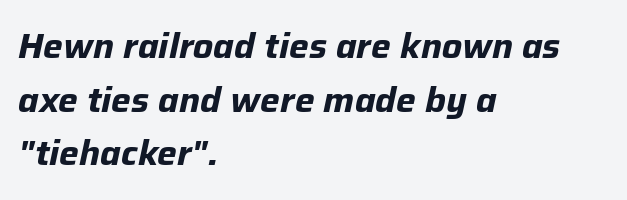
Q: Is the text bold? A: Yes.
Q: Is the text italic (slanted)? A: Yes, it leans right by about 12 degrees.
Q: Is the text underlined? A: No.
Q: How is the paragraph aligned? A: Left-aligned.
Q: Is the spacing between letters normal or unusually wide? A: Normal.
Q: Is the spacing between lines tight, normal or loose? A: Normal.
Q: Width (condensed, normal, or wide)? A: Normal.
Q: Stroke contrast? A: Low.
Q: x-height? A: Medium.
Q: Monospaced? A: No.
